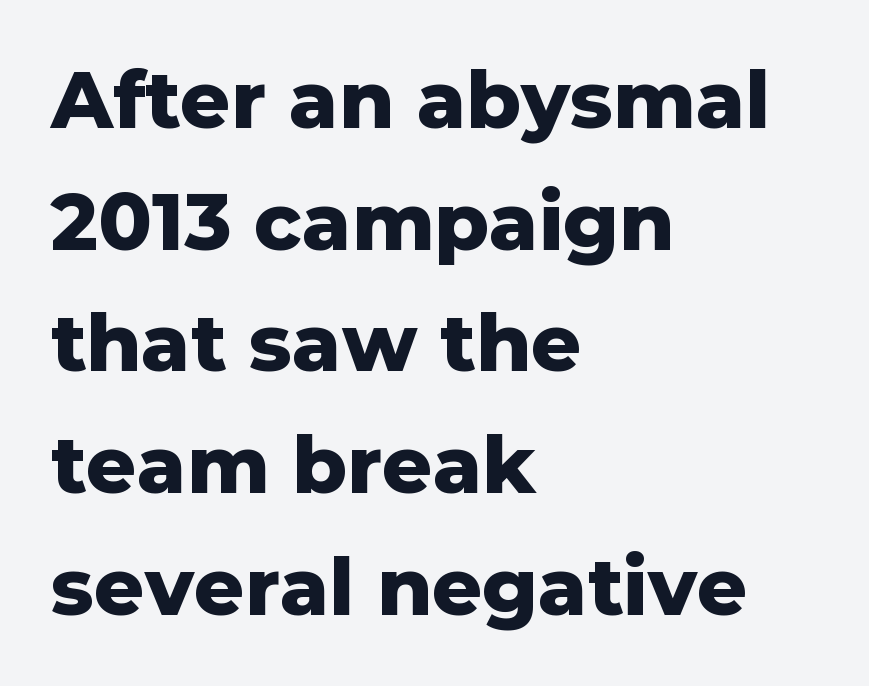
The image shows 79 px heavy sans-serif type, upright; set left-aligned, normal line spacing (1.54x), normal letter spacing, not underlined; low stroke contrast and a medium x-height.
